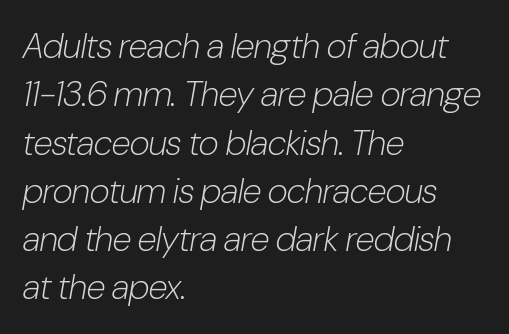
{"italic": "yes", "lean": "right", "slant_degrees": 10, "bold": "no", "weight": "light", "width": "condensed", "stroke_contrast": "low", "x_height": "medium", "monospaced": "no", "underline": "no", "align": "left", "line_spacing": "normal", "line_spacing_ratio": 1.38, "letter_spacing": "normal", "letter_spacing_em": 0.0, "glyph_px": 35}
